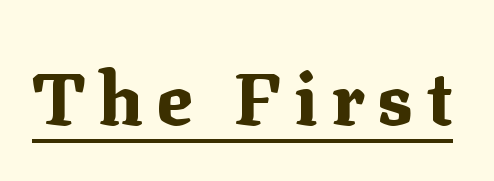
When letters stand straight like this, we call the style roman or upright. Proportional: the letters do not fall into vertical columns. The type family on display is of the serif kind. The face used here appears with an underline applied. Every letter is thick-stroked: bold, no question.
